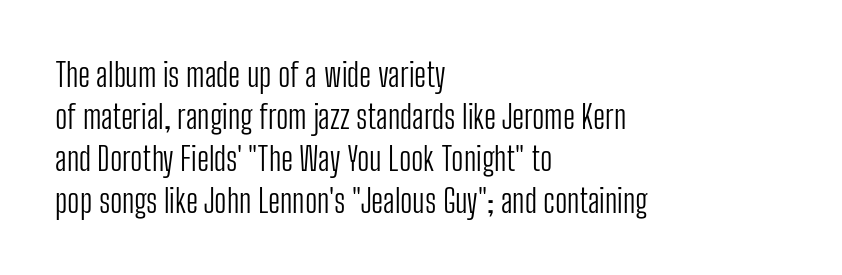
The axis of the letterforms is exactly vertical. This sample uses plain, unmodified letter spacing. One-word summary of the alignment: left. The face used here is proportionally spaced, like ordinary book or web type. Whoever set this chose a conventional vertical rhythm.
